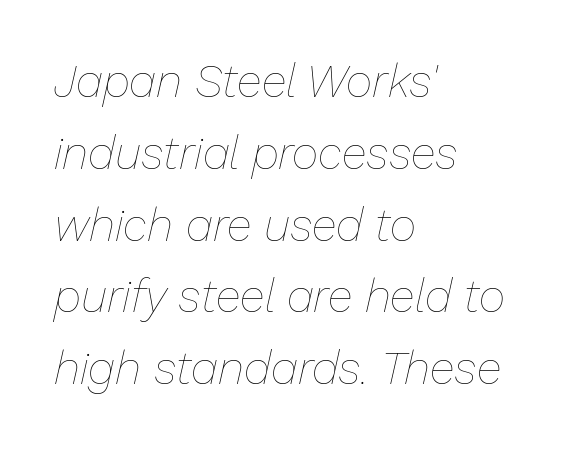
{"italic": "yes", "lean": "right", "slant_degrees": 13, "bold": "no", "weight": "thin", "width": "normal", "stroke_contrast": "low", "x_height": "medium", "monospaced": "no", "underline": "no", "align": "left", "line_spacing": "normal", "line_spacing_ratio": 1.56, "letter_spacing": "normal", "letter_spacing_em": 0.0, "glyph_px": 46}
